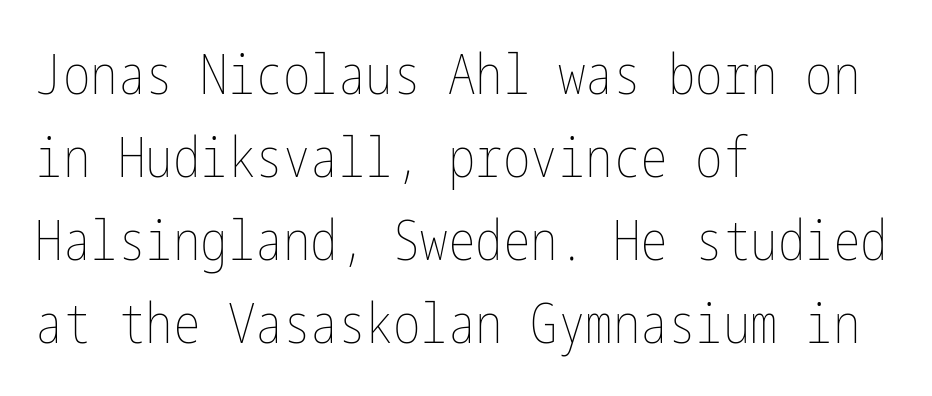
Default kerning and tracking; the words read as compact shapes. The paragraph shown leans on its left margin. No word sits above an underline. Every stem runs plumb, perpendicular to the baseline.
